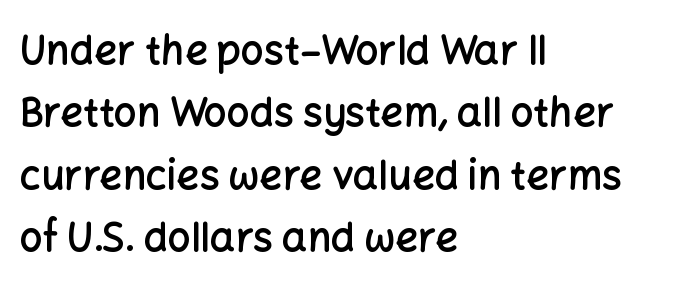
The image shows 40 px semibold sans-serif type, upright; set left-aligned, normal line spacing (1.56x), normal letter spacing, not underlined; low stroke contrast and a medium x-height.
